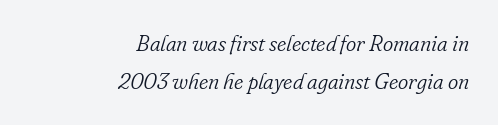
Leftover space on each line is placed entirely before the opening word. The typesetting does not lean heavy: it is not bold. You can tell it's italic because the verticals aren't actually vertical. Nothing unusual about the tracking: characters are spaced as the font intends. The zone under the glyphs is completely vacant.
